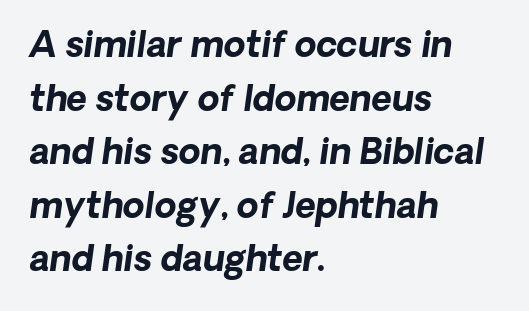
The image shows 35 px bold type, italic (leaning right); set left-aligned, normal line spacing (1.53x), normal letter spacing, not underlined; low stroke contrast and a medium x-height.
